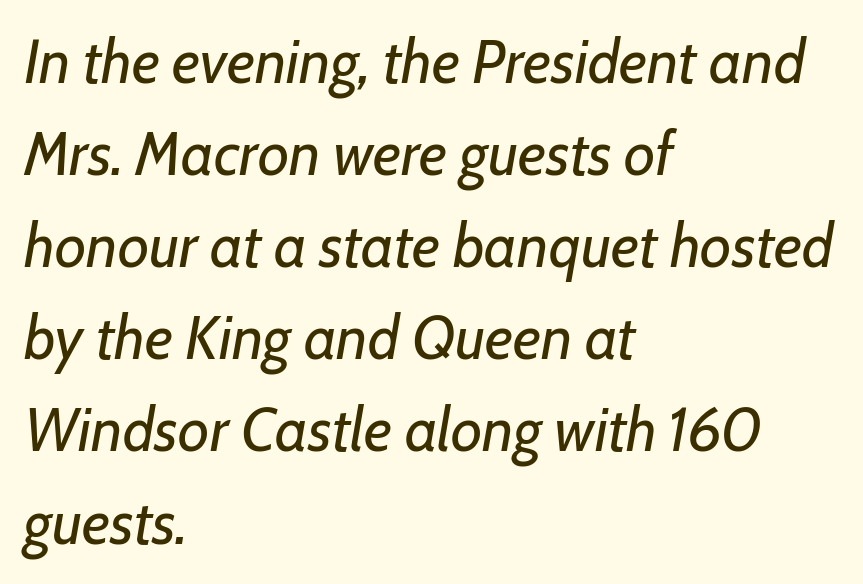
Q: Is the text bold? A: No.
Q: Is the text italic (slanted)? A: Yes, it leans right by about 7 degrees.
Q: Is the text underlined? A: No.
Q: How is the paragraph aligned? A: Left-aligned.
Q: Is the spacing between letters normal or unusually wide? A: Normal.
Q: Is the spacing between lines tight, normal or loose? A: Normal.
Q: Width (condensed, normal, or wide)? A: Normal.
Q: Stroke contrast? A: Low.
Q: x-height? A: Medium.
Q: Monospaced? A: No.
